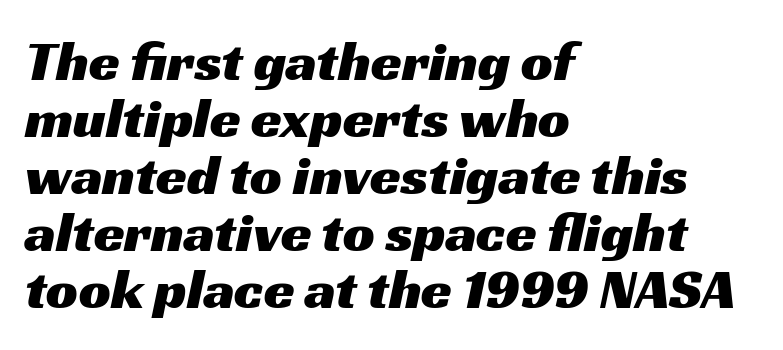
{"serif": "no", "width": "wide", "stroke_contrast": "medium", "x_height": "medium", "monospaced": "no", "underline": "no", "align": "left", "line_spacing": "tight", "line_spacing_ratio": 1.02, "letter_spacing": "normal", "letter_spacing_em": 0.0, "glyph_px": 56}
